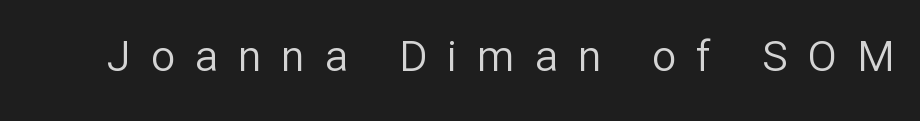
Honestly, the letter spacing is so wide it's the main thing you notice. This sample uses an upright cut, with every glyph sitting square on the baseline. Regarding serifs, this sample does without them. Spacing verdict: proportional, widths tailored to each character. Heft: none added — not bold. Nobody drew a line under any word here.
